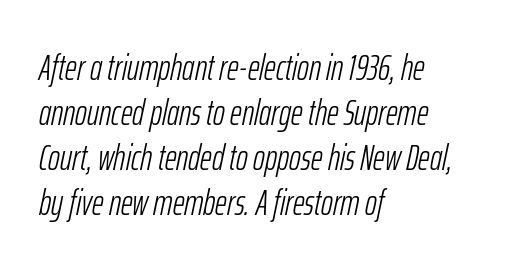
{"italic": "yes", "lean": "right", "slant_degrees": 12, "bold": "no", "weight": "light", "width": "condensed", "stroke_contrast": "low", "x_height": "medium", "monospaced": "no", "underline": "no", "align": "left", "line_spacing": "normal", "line_spacing_ratio": 1.25, "letter_spacing": "normal", "letter_spacing_em": 0.0, "glyph_px": 36}
